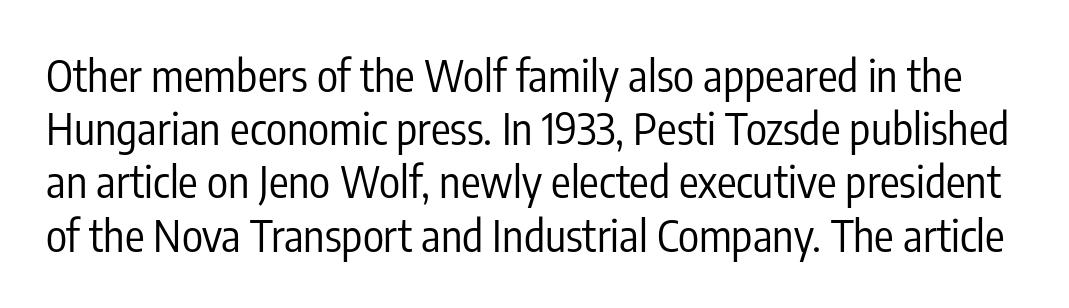
The image shows 44 px regular-weight, condensed sans-serif type, upright; set line spacing 1.21x, normal letter spacing, not underlined; low stroke contrast and a medium x-height.
